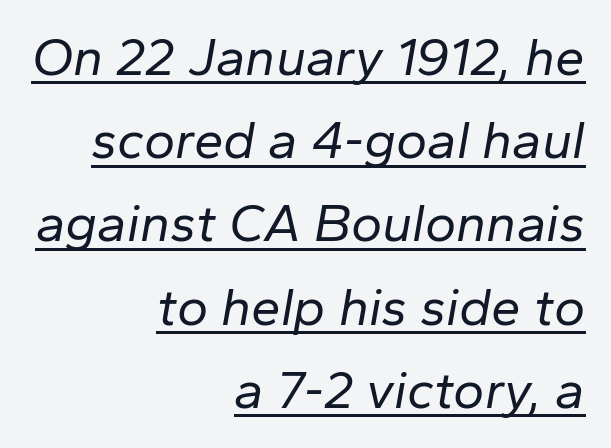
The image shows 53 px regular-weight type, italic (leaning right); set right-aligned, normal line spacing (1.57x), normal letter spacing, underlined; low stroke contrast and a medium x-height.
